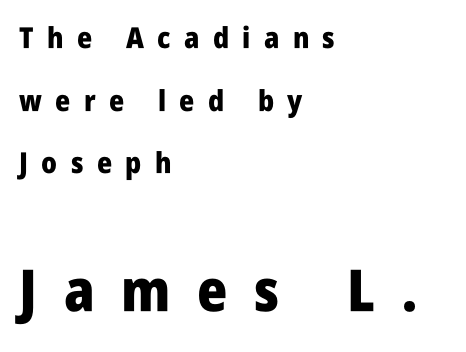
{"serif": "no", "italic": "no", "bold": "yes", "weight": "heavy", "width": "condensed", "stroke_contrast": "low", "x_height": "large", "monospaced": "no", "underline": "no", "align": "left", "line_spacing": "loose", "line_spacing_ratio": 2.16, "letter_spacing": "wide", "letter_spacing_em": 0.46, "larger_block": "second", "size_ratio": 2.0, "glyph_px": 58}
